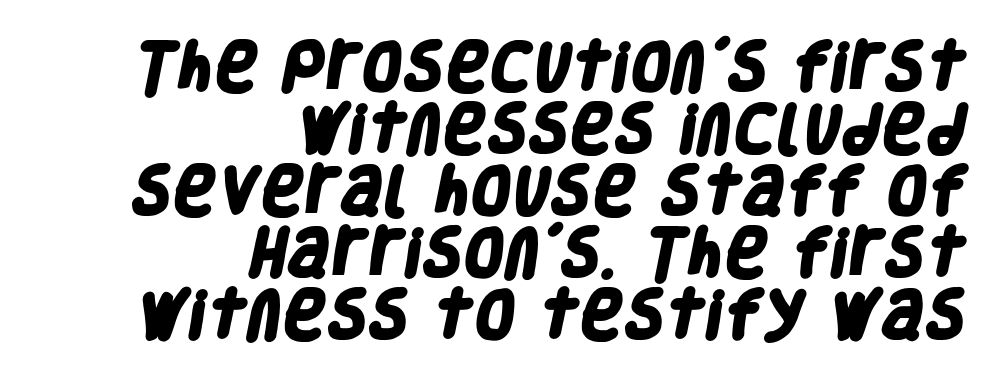
Descender tails drop into unmarked territory. Nothing unusual about the tracking: characters are spaced as the font intends. The face used here has the dense, thick strokes of a bold. The rendering uses natural spacing where letterforms have individual widths. A sans-serif font was chosen for this passage.
